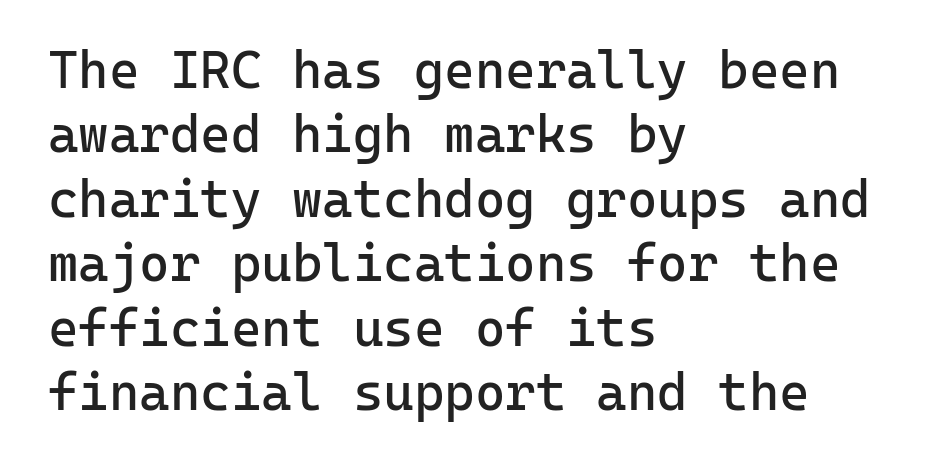
The passage shown has conventional tracking throughout. Upright lettering throughout. Monospaced: the letters line up in strict vertical columns. This reads as an unemphasized weight, regular at the heaviest. Check where the strokes stop: nothing finishes them off — pure sans.
